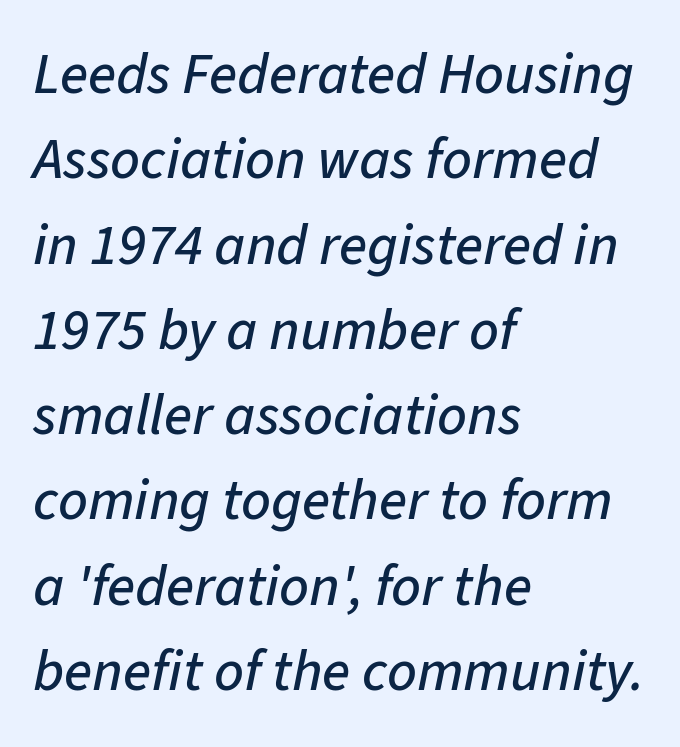
Q: Is the text italic (slanted)? A: Yes, it leans right by about 11 degrees.
Q: Is the text underlined? A: No.
Q: How is the paragraph aligned? A: Left-aligned.
Q: Is the spacing between letters normal or unusually wide? A: Normal.
Q: Is the spacing between lines tight, normal or loose? A: Normal.
Q: Width (condensed, normal, or wide)? A: Normal.
Q: Stroke contrast? A: Low.
Q: x-height? A: Medium.
Q: Monospaced? A: No.
